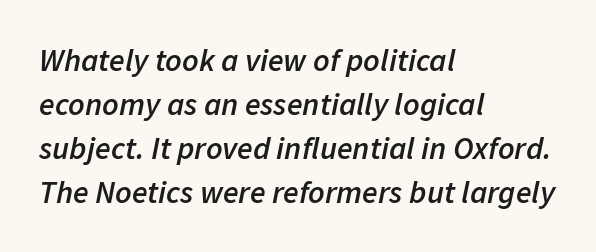
{"italic": "yes", "lean": "right", "slant_degrees": 11, "bold": "semi", "weight": "semibold", "width": "normal", "stroke_contrast": "low", "x_height": "medium", "monospaced": "no", "underline": "no", "align": "left", "line_spacing": "normal", "line_spacing_ratio": 1.38, "letter_spacing": "normal", "letter_spacing_em": 0.0, "glyph_px": 32}
